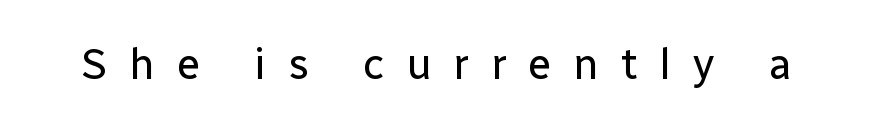
Q: Is the text bold? A: No.
Q: Is the text italic (slanted)? A: No, it is upright.
Q: Is the typeface a serif or a sans-serif typeface? A: Sans-serif.
Q: Is the text underlined? A: No.
Q: Is the spacing between letters normal or unusually wide? A: Unusually wide.
Q: Width (condensed, normal, or wide)? A: Normal.
Q: Stroke contrast? A: Low.
Q: x-height? A: Medium.
Q: Monospaced? A: No.
